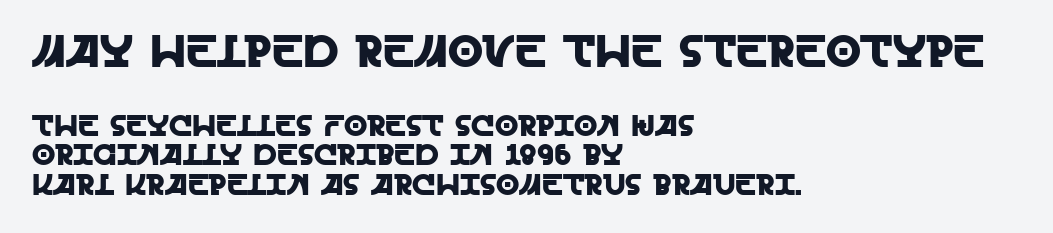
The image shows 45 px sans-serif type, upright; set left-aligned, tight line spacing (0.98x), normal letter spacing, not underlined; the first (top) block is 1.5x larger; a large x-height.
